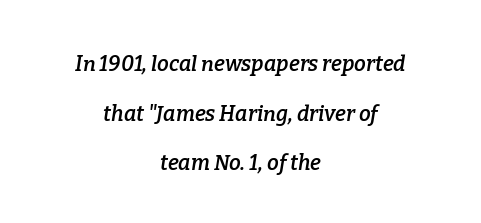
{"italic": "yes", "lean": "right", "slant_degrees": 9, "bold": "semi", "underline": "no", "align": "center", "line_spacing": "loose", "line_spacing_ratio": 2.36, "letter_spacing": "normal", "letter_spacing_em": 0.0, "glyph_px": 21}
